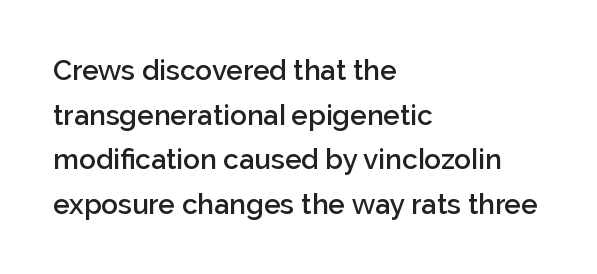
Proportional: the letters do not fall into vertical columns. The letters carry no serifs — their stems end cleanly without finishing strokes. The area under the type is left untouched. When letters stand straight like this, we call the style roman or upright. Caption: multi-line text, flush left, ragged right.
